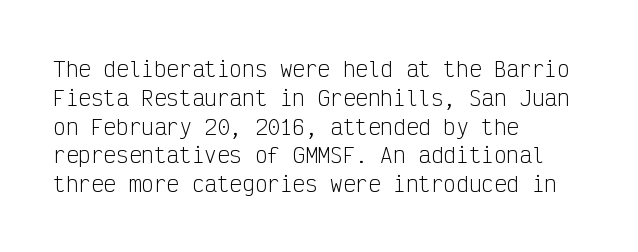
{"italic": "no", "bold": "no", "underline": "no", "align": "left", "line_spacing": "normal", "line_spacing_ratio": 1.37, "letter_spacing": "normal", "letter_spacing_em": 0.0, "glyph_px": 21}
